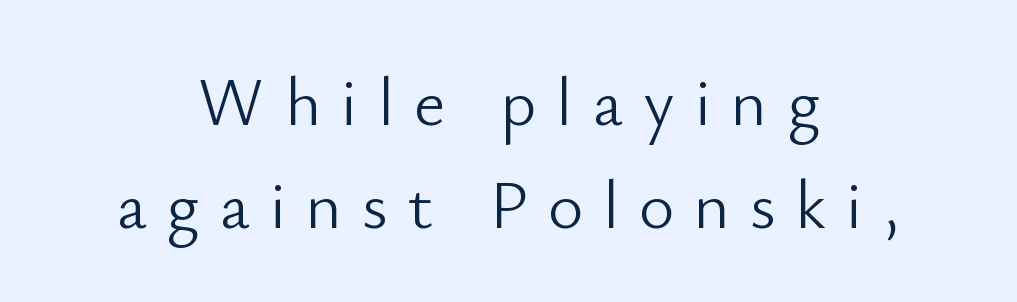
Q: Is the text bold? A: No.
Q: Is the text italic (slanted)? A: No, it is upright.
Q: Is the typeface a serif or a sans-serif typeface? A: Sans-serif.
Q: Is the text underlined? A: No.
Q: How is the paragraph aligned? A: Centered.
Q: Is the spacing between letters normal or unusually wide? A: Unusually wide.
Q: Is the spacing between lines tight, normal or loose? A: Normal.
Q: Width (condensed, normal, or wide)? A: Normal.
Q: Stroke contrast? A: Low.
Q: x-height? A: Small.
Q: Monospaced? A: No.
